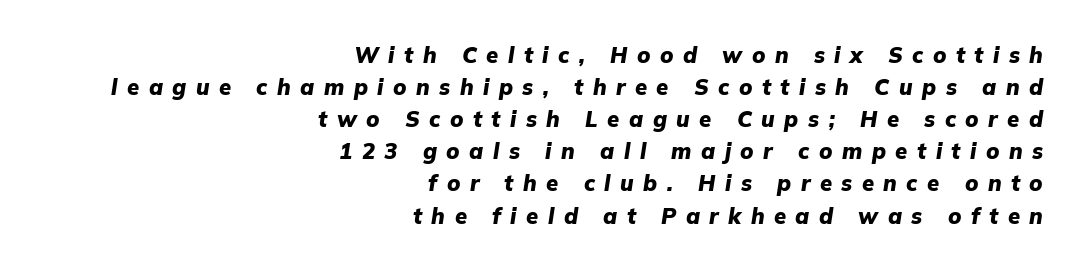
{"italic": "yes", "lean": "right", "slant_degrees": 9, "bold": "yes", "underline": "no", "align": "right", "line_spacing": "normal", "line_spacing_ratio": 1.46, "letter_spacing": "wide", "letter_spacing_em": 0.43, "glyph_px": 22}
